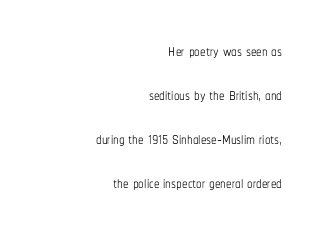
The image shows 22 px text type, upright; set right-aligned, loose line spacing (2.0x), normal letter spacing, not underlined.
